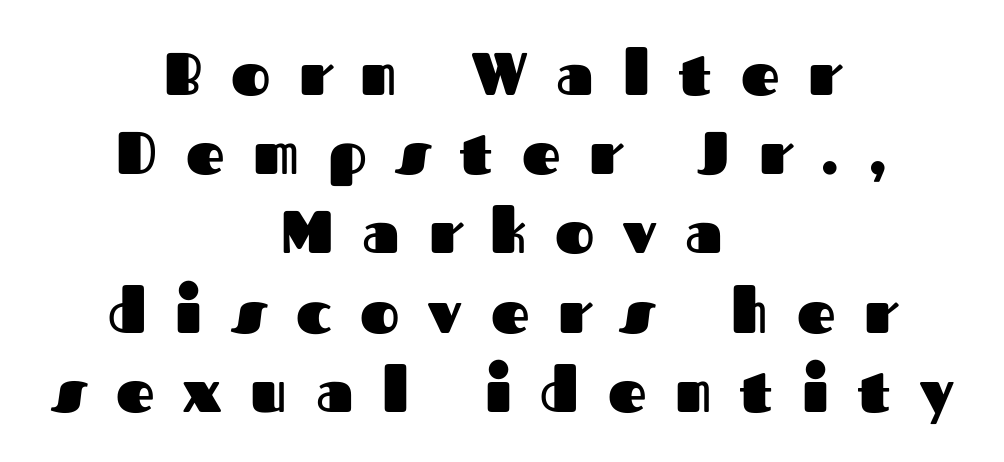
Is there any slant? The stems are plumb. There is plenty of visible air inserted between adjacent glyphs. The rag falls on both sides of this text block equally. Clear beneath every line of the passage. These lines sit exactly where default settings would place them.
